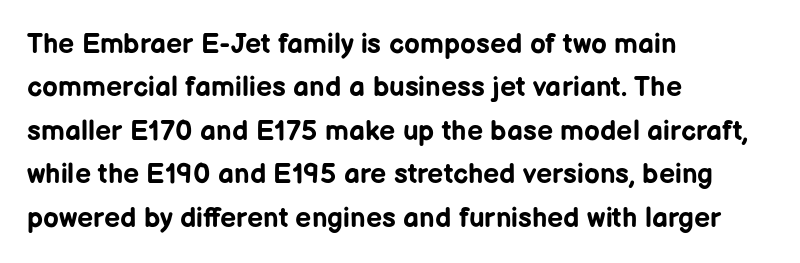
The image shows 28 px bold sans-serif type, upright; set left-aligned, normal line spacing (1.55x), normal letter spacing, not underlined; low stroke contrast and a medium x-height.
